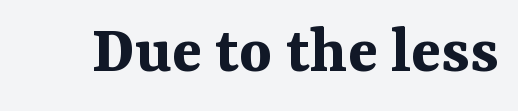
Q: Is the text bold? A: Yes.
Q: Is the text italic (slanted)? A: No, it is upright.
Q: Is the typeface a serif or a sans-serif typeface? A: Serif.
Q: Is the text underlined? A: No.
Q: Is the spacing between letters normal or unusually wide? A: Normal.
Q: Width (condensed, normal, or wide)? A: Normal.
Q: Stroke contrast? A: Medium.
Q: x-height? A: Medium.
Q: Monospaced? A: No.
